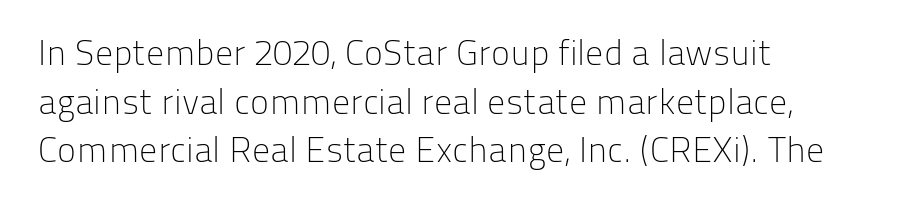
The image shows 36 px light sans-serif type, upright; set left-aligned, normal line spacing (1.35x), normal letter spacing, not underlined; low stroke contrast and a medium x-height.
